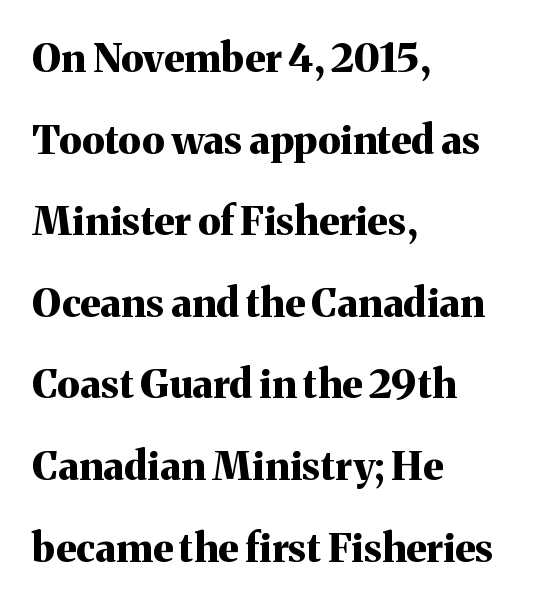
Q: Is the text bold? A: Yes.
Q: Is the text italic (slanted)? A: No, it is upright.
Q: Is the typeface a serif or a sans-serif typeface? A: Serif.
Q: Is the text underlined? A: No.
Q: How is the paragraph aligned? A: Left-aligned.
Q: Is the spacing between letters normal or unusually wide? A: Normal.
Q: Is the spacing between lines tight, normal or loose? A: Loose.
Q: Width (condensed, normal, or wide)? A: Normal.
Q: Stroke contrast? A: Medium.
Q: x-height? A: Medium.
Q: Monospaced? A: No.
